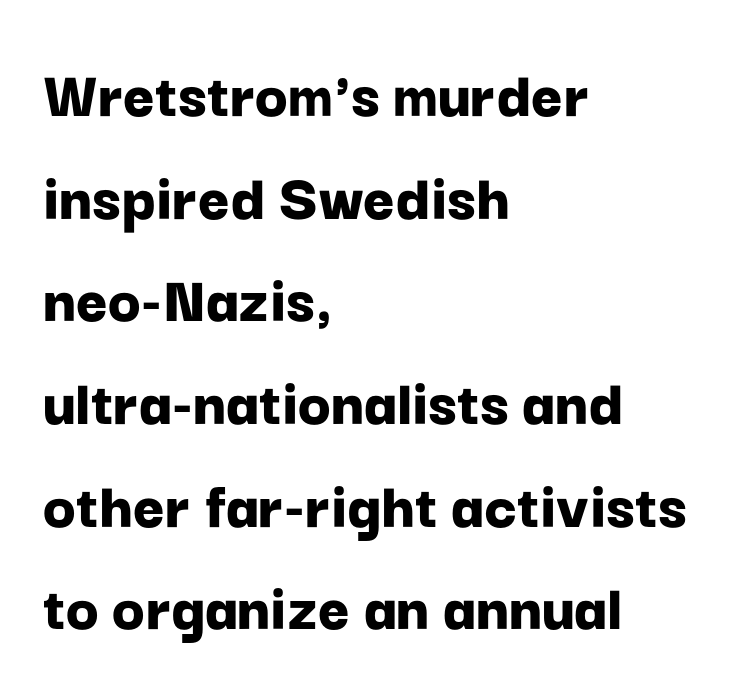
The image shows 68 px bold sans-serif type, upright; set left-aligned, normal line spacing (1.51x), normal letter spacing, not underlined; low stroke contrast and a medium x-height.
